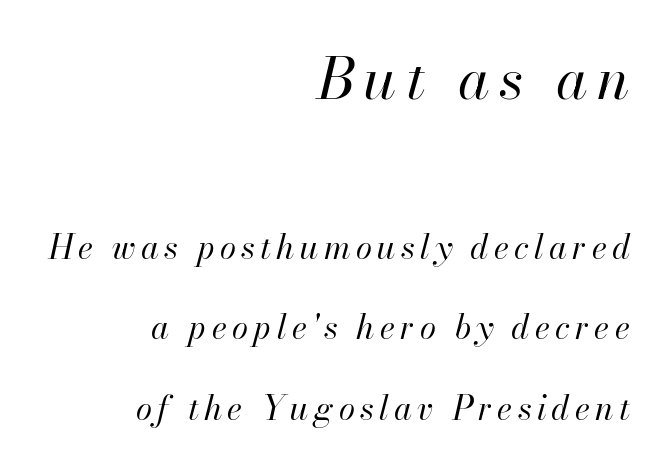
The image shows 58 px regular-weight type, italic (leaning right); set right-aligned, loose line spacing (2.44x), not underlined; the first (top) block is 1.76x larger; high stroke contrast and a small x-height.
